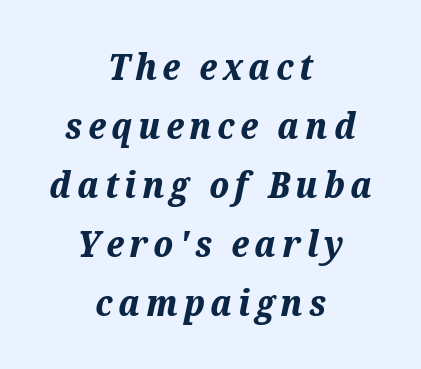
Q: Is the text bold? A: Yes.
Q: Is the text italic (slanted)? A: Yes, it leans right by about 12 degrees.
Q: Is the text underlined? A: No.
Q: How is the paragraph aligned? A: Centered.
Q: Is the spacing between lines tight, normal or loose? A: Normal.
Q: Width (condensed, normal, or wide)? A: Normal.
Q: Stroke contrast? A: Medium.
Q: x-height? A: Medium.
Q: Monospaced? A: No.
